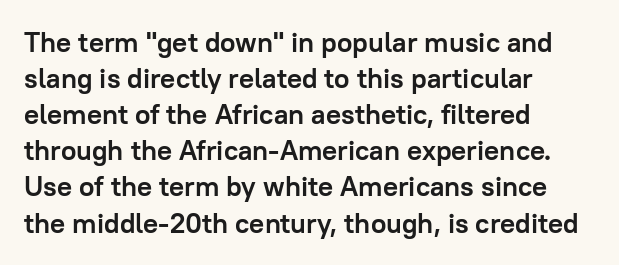
Unlike a traditional serif, this face leaves its strokes unadorned. Honestly, the letter spacing is just normal — you wouldn't notice it. This sample keeps an unexceptional amount of space between lines. Typographic density is high because the face is bold. In terms of posture, this sample is upright.
